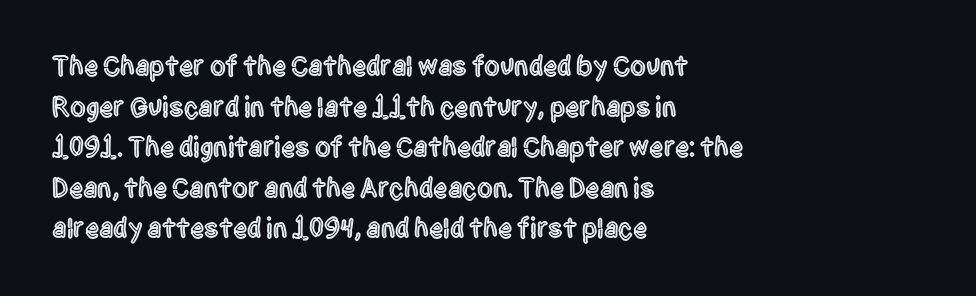
This rendering features lettering with no underline. Look at the bottom of the vertical strokes: they stop flat, with no serifs. This block has exactly the height ordinary leading produces. Is this a fixed-width face? No — the glyphs have proportional, varying widths. Characters follow at the spacing the type designer built in. In CSS terms this would be text-align: left.
